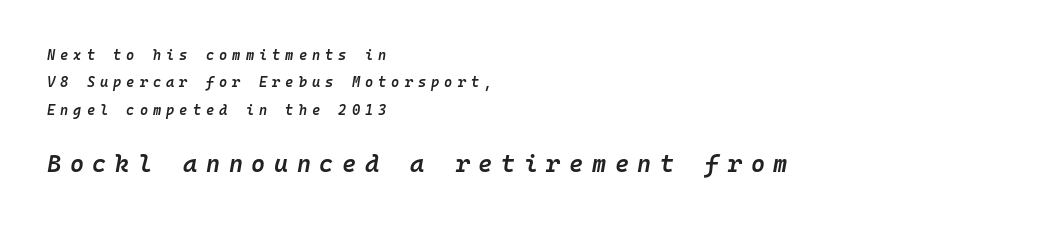
Does extra space separate the letters? Yes, quite a lot of it. I'd describe the lettering as semibold — firm but not a full bold. This block would shrink considerably if given ordinary leading; it's expanded now. In terms of posture, this sample is oblique.
